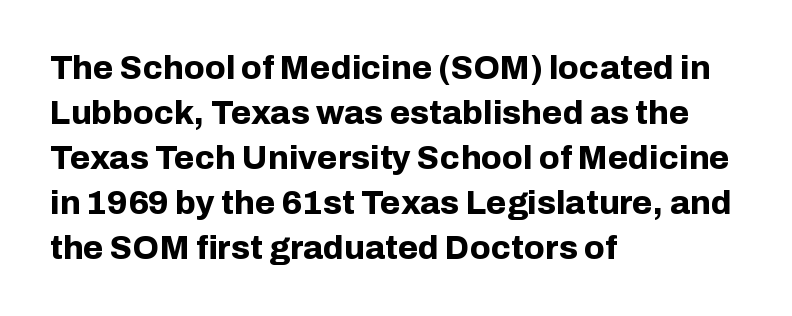
{"serif": "no", "italic": "no", "bold": "yes", "weight": "bold", "width": "normal", "stroke_contrast": "low", "x_height": "medium", "monospaced": "no", "underline": "no", "align": "left", "line_spacing": "normal", "line_spacing_ratio": 1.36, "letter_spacing": "normal", "letter_spacing_em": 0.0, "glyph_px": 33}
